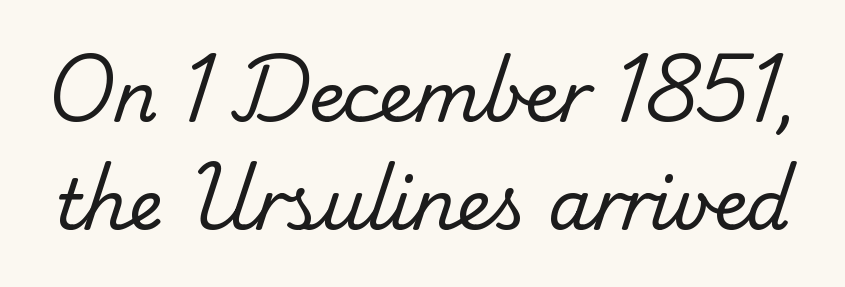
{"serif": "yes", "bold": "no", "weight": "regular", "width": "normal", "stroke_contrast": "low", "x_height": "small", "monospaced": "no", "underline": "no", "line_spacing": "normal", "line_spacing_ratio": 1.56, "letter_spacing": "normal", "letter_spacing_em": 0.0, "glyph_px": 69}
